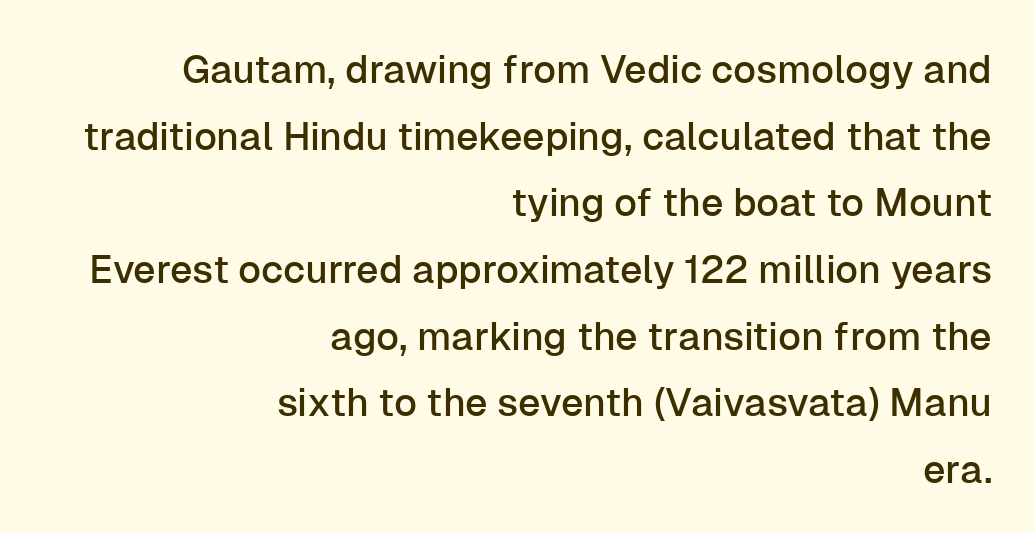
Q: Is the text italic (slanted)? A: No, it is upright.
Q: Is the typeface a serif or a sans-serif typeface? A: Sans-serif.
Q: Is the text underlined? A: No.
Q: How is the paragraph aligned? A: Right-aligned.
Q: Is the spacing between letters normal or unusually wide? A: Normal.
Q: Width (condensed, normal, or wide)? A: Normal.
Q: Stroke contrast? A: Low.
Q: x-height? A: Medium.
Q: Monospaced? A: No.
